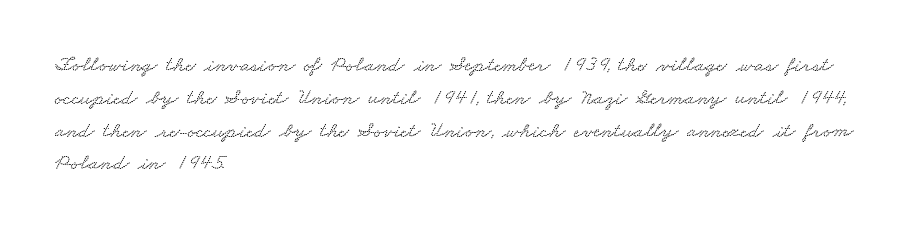
{"underline": "no", "align": "left", "line_spacing": "normal", "line_spacing_ratio": 1.49, "letter_spacing": "normal", "letter_spacing_em": 0.0, "glyph_px": 22}
